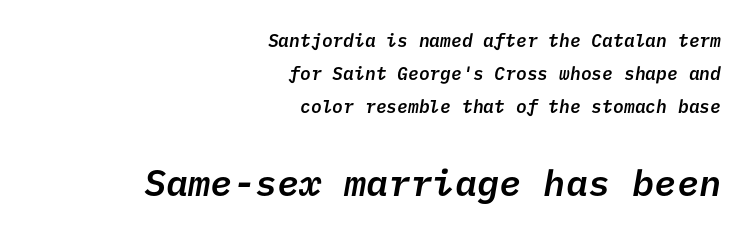
Standard letterfit; no display-style spreading of the glyphs. The letters in the lower block stand taller than those in the block above. Observe the absence of serifs on each vertical stroke in this sample. The letters are semibold — heavier than regular but short of a full bold.
